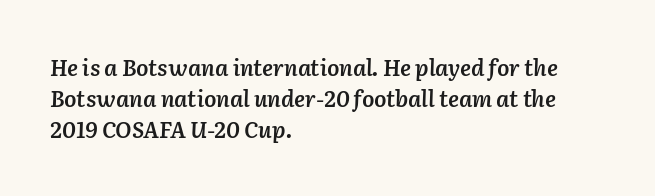
Observe the lean: these are italic letterforms. The paragraph has a hard left edge and a soft right edge. Underline: absent. Weight: semibold (demi). In terms of leading, this rendering sits right in the middle.
